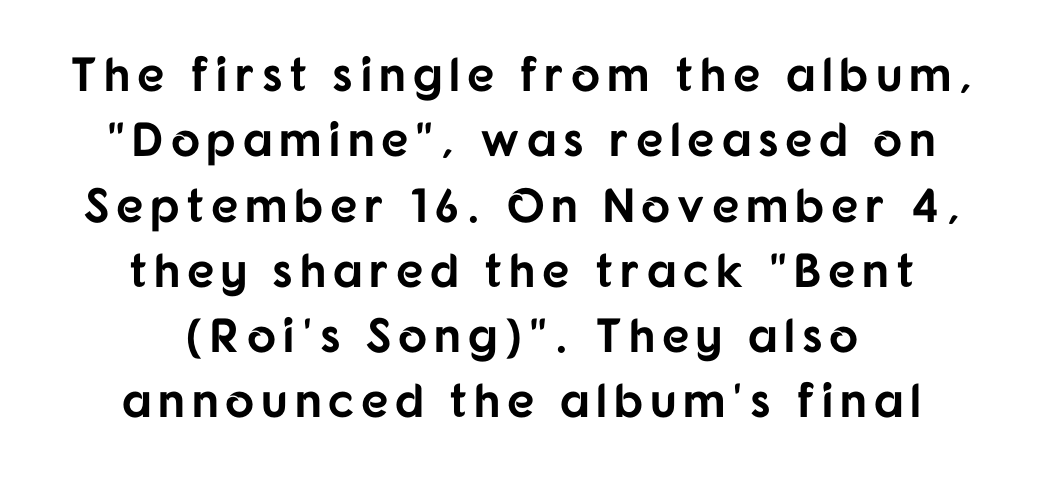
{"serif": "no", "italic": "no", "bold": "yes", "weight": "bold", "width": "normal", "stroke_contrast": "low", "x_height": "medium", "monospaced": "no", "underline": "no", "align": "center", "line_spacing": "normal", "line_spacing_ratio": 1.36, "glyph_px": 48}
